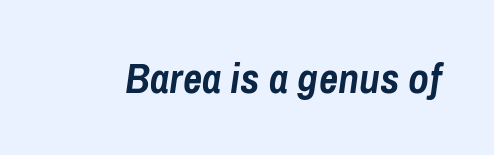
The rendering keeps characters at their native spacing. Plain, unruled lines of type. Is the type slanted? Yes — the strokes lean at a clear angle. Proportional: the letters do not fall into vertical columns. The strokes are fattened all the way to bold.
